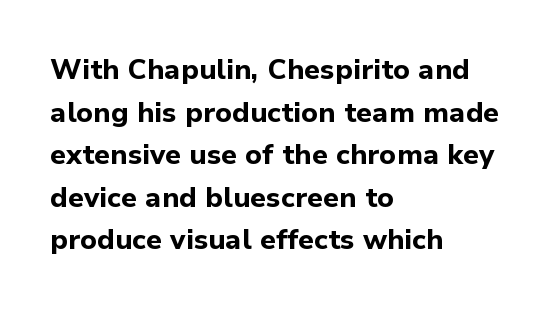
Q: Is the text bold? A: Yes.
Q: Is the text italic (slanted)? A: No, it is upright.
Q: Is the typeface a serif or a sans-serif typeface? A: Sans-serif.
Q: Is the text underlined? A: No.
Q: How is the paragraph aligned? A: Left-aligned.
Q: Is the spacing between letters normal or unusually wide? A: Normal.
Q: Is the spacing between lines tight, normal or loose? A: Normal.
Q: Width (condensed, normal, or wide)? A: Normal.
Q: Stroke contrast? A: Low.
Q: x-height? A: Medium.
Q: Monospaced? A: No.
